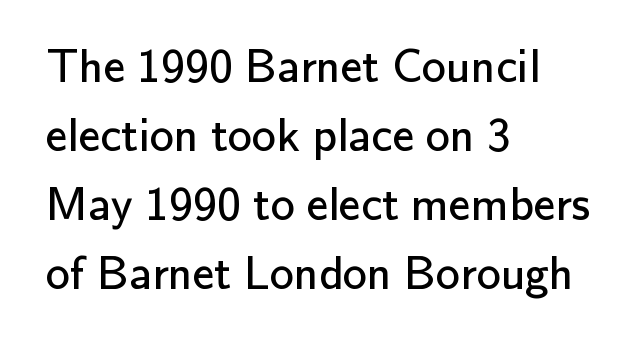
{"serif": "no", "italic": "no", "bold": "no", "weight": "regular", "width": "normal", "stroke_contrast": "low", "x_height": "small", "monospaced": "no", "underline": "no", "align": "left", "line_spacing": "normal", "line_spacing_ratio": 1.44, "letter_spacing": "normal", "letter_spacing_em": 0.0, "glyph_px": 48}
